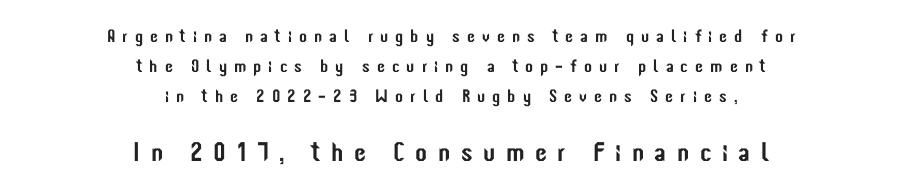
{"italic": "no", "underline": "no", "align": "center", "line_spacing": "normal", "line_spacing_ratio": 1.68, "letter_spacing": "wide", "letter_spacing_em": 0.39, "larger_block": "second", "size_ratio": 1.5, "glyph_px": 27}
